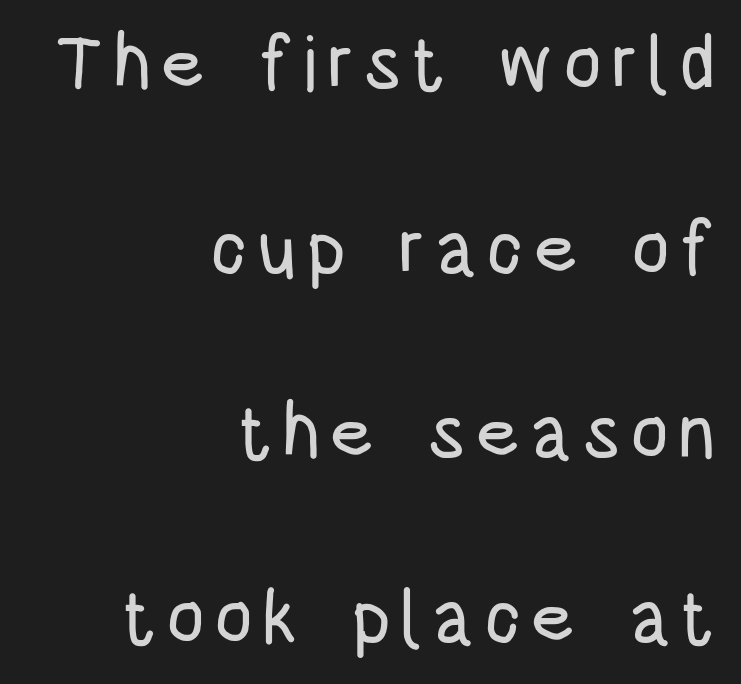
{"serif": "no", "italic": "no", "width": "condensed", "stroke_contrast": "low", "x_height": "large", "monospaced": "no", "underline": "no", "align": "right", "line_spacing": "loose", "line_spacing_ratio": 2.43, "glyph_px": 76}
